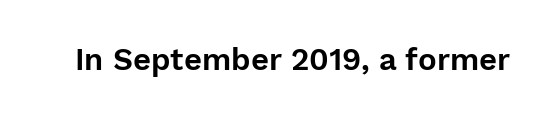
Italic? Not at all — the glyphs are vertical. Descender tails drop into unmarked territory. The glyphs in this specimen are sans serif. Spacing between characters is what you'd get straight out of the box.
